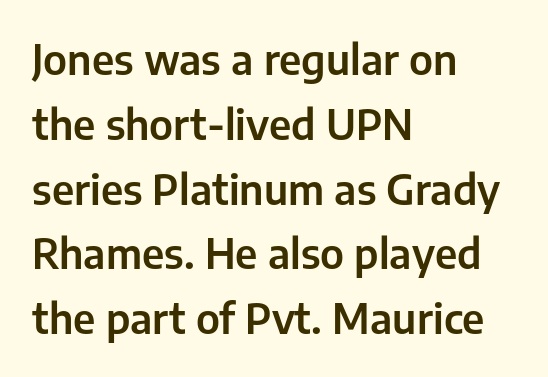
Visually the block forms a straight wall on the left and a jagged coastline on the right. Font category for this specimen: sans-serif. Unmarked baselines from the first word to the last. Notice how the stems are strictly vertical — no italics here. Looks like regular typesetting: each glyph gets only the width it needs. Between one letter and the next there's only the usual sliver of space.
